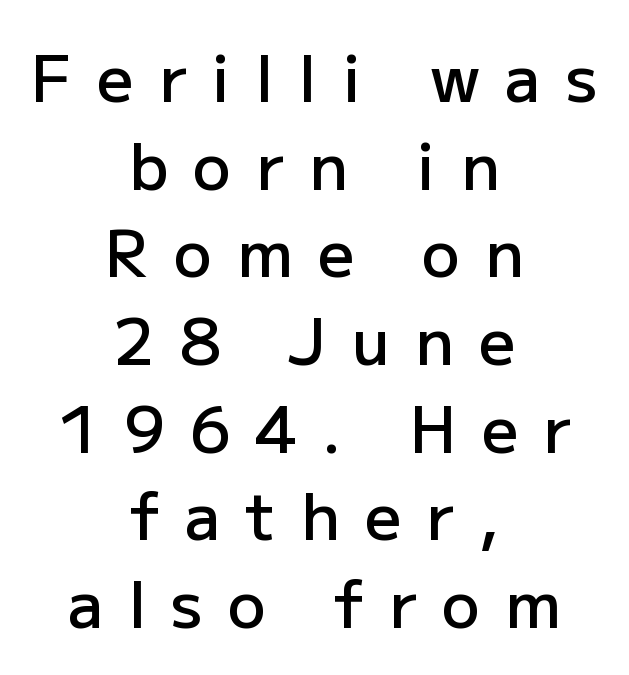
The rag falls on both sides of this text block equally. This sample has the flowing, uneven cadence of proportional lettering. Only glyphs here, with clear space below each row. Is there much room between lines? A standard amount, neither cramped nor airy.
